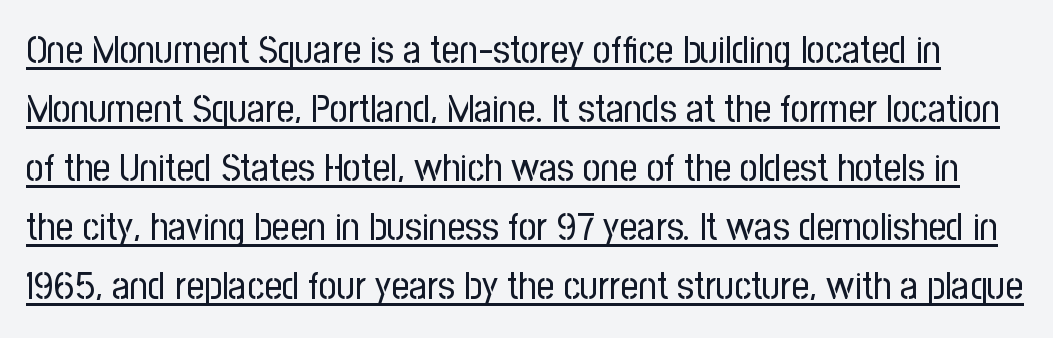
Horizontal bands of white between lines are of average thickness. The font's upright variant was chosen for this text. Is the type heavy? It reads as light-to-regular instead. The letterforms sit shoulder to shoulder at normal distance. This sample uses a sans-serif face. The rendering uses natural spacing where letterforms have individual widths.
